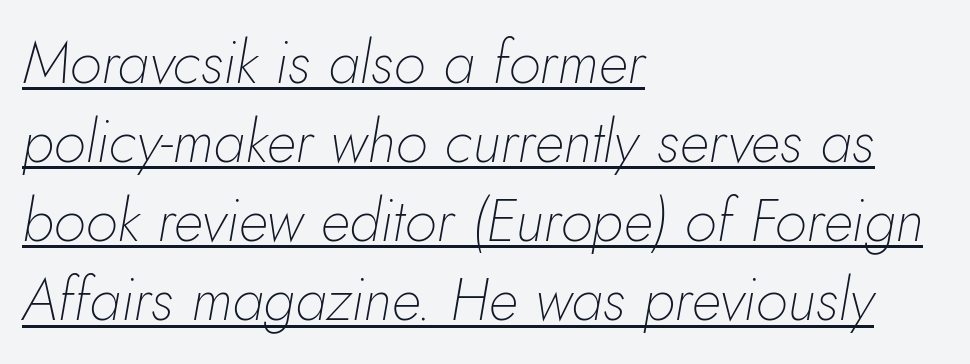
{"italic": "yes", "lean": "right", "slant_degrees": 10, "bold": "no", "weight": "thin", "width": "normal", "stroke_contrast": "low", "x_height": "small", "monospaced": "no", "underline": "yes", "align": "left", "line_spacing": "normal", "line_spacing_ratio": 1.34, "letter_spacing": "normal", "letter_spacing_em": 0.0, "glyph_px": 59}
